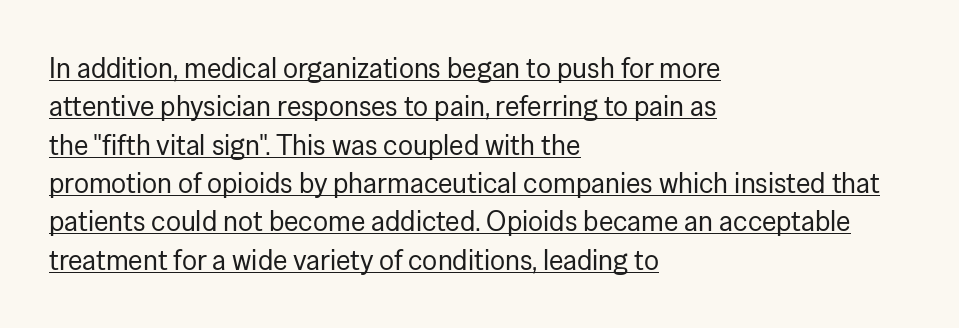
{"serif": "no", "italic": "no", "bold": "no", "weight": "regular", "width": "normal", "stroke_contrast": "low", "x_height": "medium", "monospaced": "no", "underline": "yes", "align": "left", "line_spacing": "normal", "line_spacing_ratio": 1.37, "letter_spacing": "normal", "letter_spacing_em": 0.0, "glyph_px": 28}
